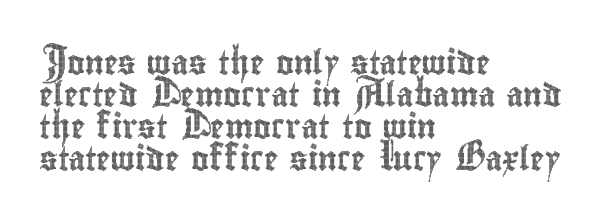
{"italic": "no", "underline": "no", "align": "left", "line_spacing": "normal", "line_spacing_ratio": 1.34, "letter_spacing": "normal", "letter_spacing_em": 0.0, "glyph_px": 24}
